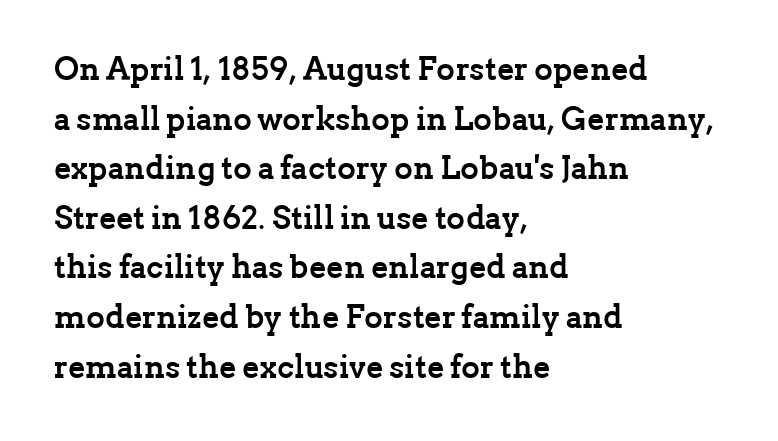
{"serif": "yes", "italic": "no", "bold": "yes", "weight": "semibold", "width": "normal", "stroke_contrast": "low", "x_height": "medium", "monospaced": "no", "underline": "no", "align": "left", "line_spacing": "normal", "line_spacing_ratio": 1.55, "letter_spacing": "normal", "letter_spacing_em": 0.0, "glyph_px": 32}
